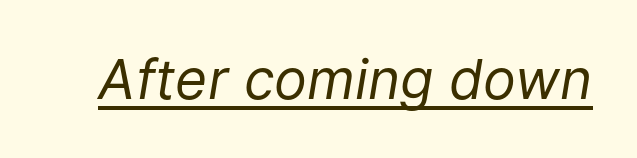
Think of a printed novel: that variable character pitch is what you see here. Glance below the letters and you will spot a drawn line. Stem width sits at or under what a default text font uses. The passage shown has conventional tracking throughout.
